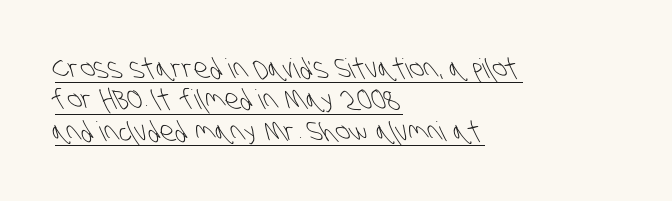
{"bold": "no", "underline": "yes", "align": "left", "line_spacing_ratio": 1.16, "letter_spacing": "normal", "letter_spacing_em": 0.0, "glyph_px": 27}
